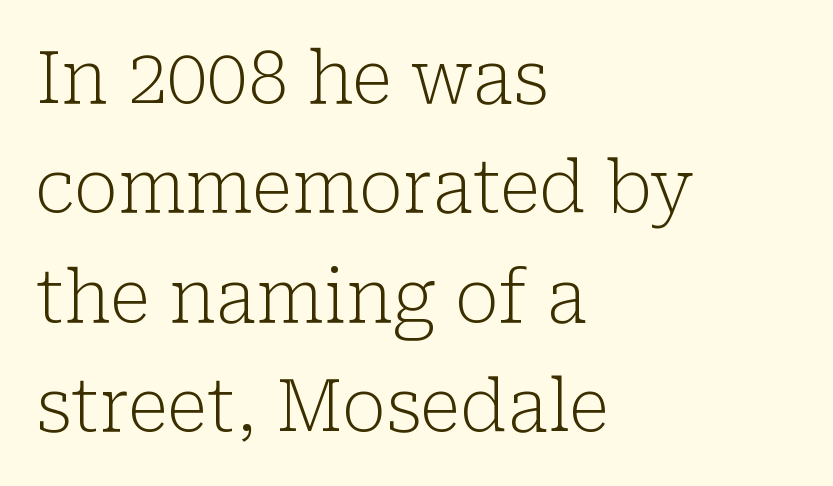
{"serif": "yes", "italic": "no", "bold": "no", "weight": "light", "width": "normal", "stroke_contrast": "low", "x_height": "medium", "monospaced": "no", "underline": "no", "align": "left", "line_spacing": "normal", "line_spacing_ratio": 1.52, "letter_spacing": "normal", "letter_spacing_em": 0.0, "glyph_px": 72}
